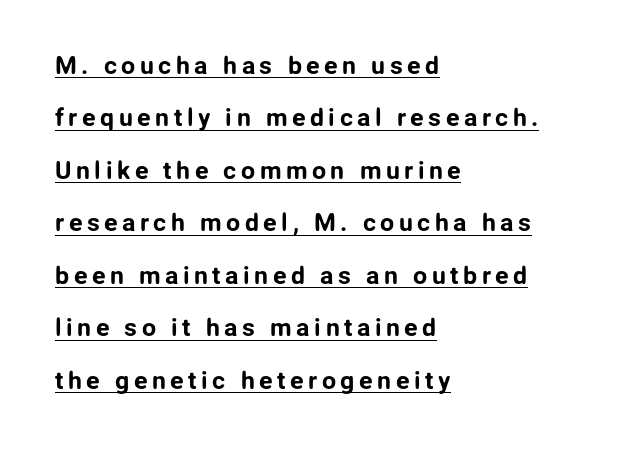
{"italic": "no", "underline": "yes", "align": "left", "line_spacing": "loose", "line_spacing_ratio": 2.1, "glyph_px": 25}
